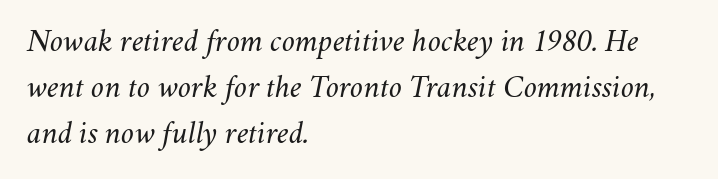
The image shows 32 px regular-weight type, italic (leaning right); set left-aligned, normal line spacing (1.43x), normal letter spacing, not underlined; medium stroke contrast and a small x-height.
